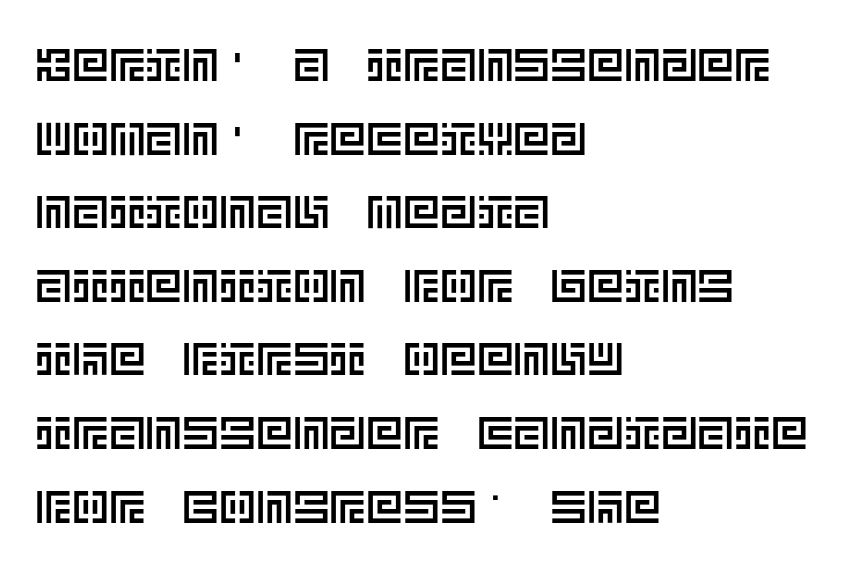
{"italic": "no", "width": "normal", "x_height": "large", "underline": "no", "align": "left", "line_spacing": "normal", "line_spacing_ratio": 1.6, "letter_spacing": "normal", "letter_spacing_em": 0.0, "glyph_px": 46}
